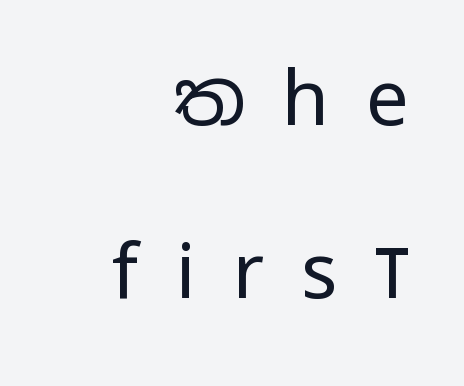
The image shows 76 px regular-weight, condensed sans-serif type, upright; set right-aligned, loose line spacing (2.28x), unusually wide letter spacing (+0.49 em), not underlined; low stroke contrast and a large x-height.
